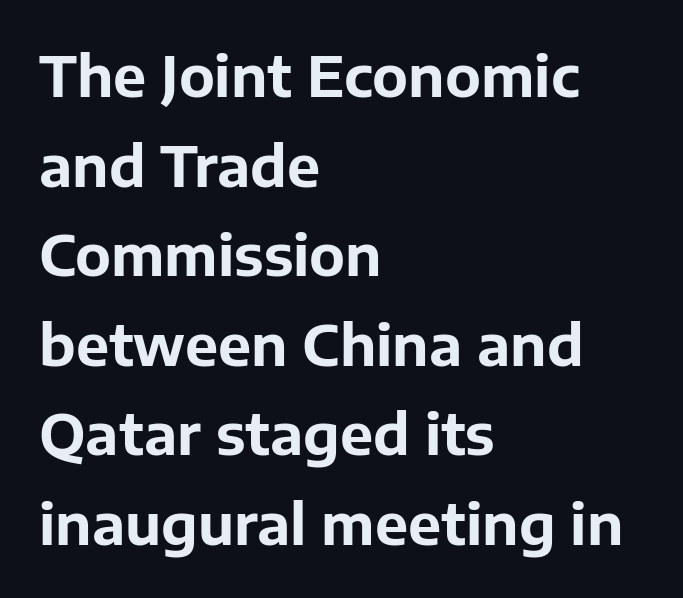
{"serif": "no", "italic": "no", "bold": "yes", "weight": "bold", "width": "normal", "stroke_contrast": "low", "x_height": "medium", "monospaced": "no", "underline": "no", "align": "left", "line_spacing": "normal", "line_spacing_ratio": 1.6, "letter_spacing": "normal", "letter_spacing_em": 0.0, "glyph_px": 56}
